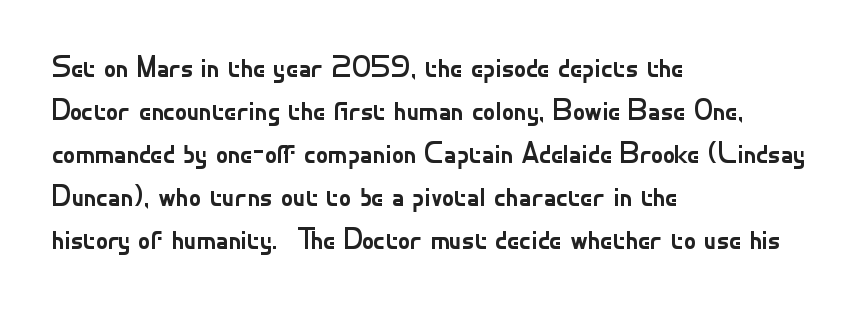
{"serif": "no", "italic": "no", "bold": "no", "weight": "regular", "width": "normal", "stroke_contrast": "low", "x_height": "small", "monospaced": "no", "underline": "no", "align": "left", "line_spacing": "normal", "line_spacing_ratio": 1.43, "letter_spacing": "normal", "letter_spacing_em": 0.0, "glyph_px": 30}
